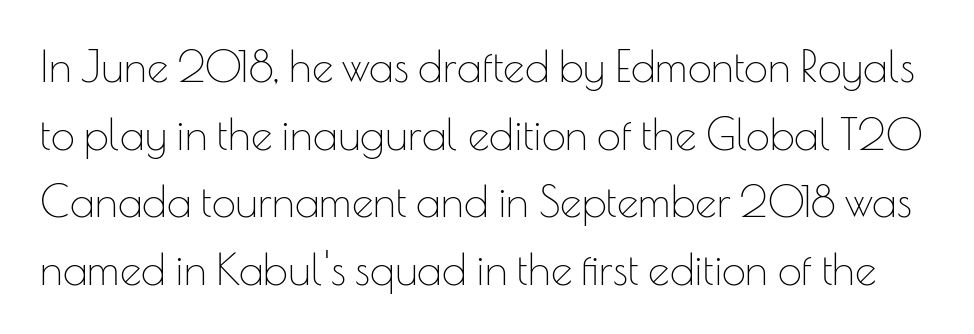
Note: no serifs on the glyphs. The typeface has the unassuming heft of standard copy or less. The letters advance in unequal steps, a hallmark of proportional type. Glyph-to-glyph distance matches everyday printed text. The letters stand upright; this is a roman face. Check the space under the baseline: it is left empty.
